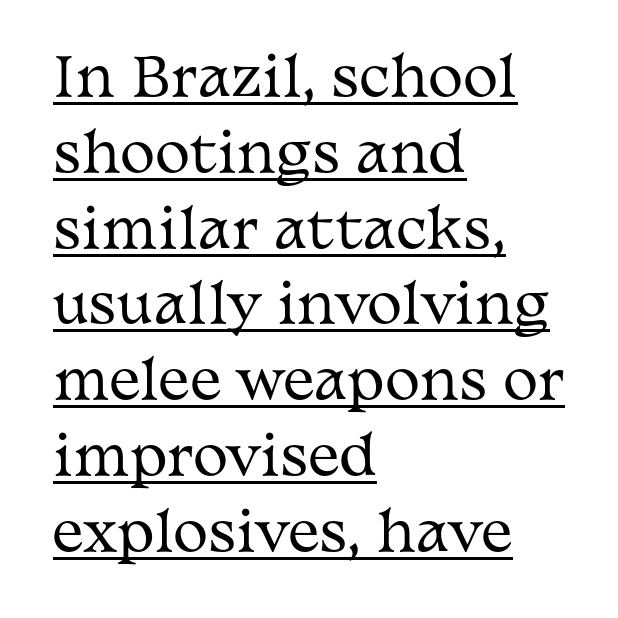
{"serif": "yes", "italic": "no", "bold": "no", "weight": "regular", "width": "wide", "stroke_contrast": "medium", "x_height": "medium", "monospaced": "no", "underline": "yes", "align": "left", "line_spacing": "normal", "line_spacing_ratio": 1.43, "letter_spacing": "normal", "letter_spacing_em": 0.0, "glyph_px": 53}
